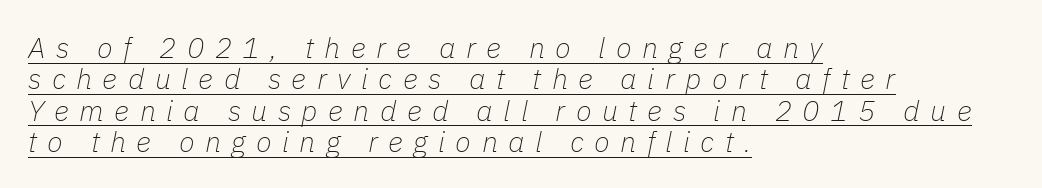
Q: Is the text bold? A: No.
Q: Is the text italic (slanted)? A: Yes, it leans right by about 11 degrees.
Q: Is the text underlined? A: Yes.
Q: How is the paragraph aligned? A: Left-aligned.
Q: Is the spacing between letters normal or unusually wide? A: Unusually wide.
Q: Is the spacing between lines tight, normal or loose? A: Tight.
Q: Width (condensed, normal, or wide)? A: Normal.
Q: Stroke contrast? A: Low.
Q: x-height? A: Medium.
Q: Monospaced? A: No.
